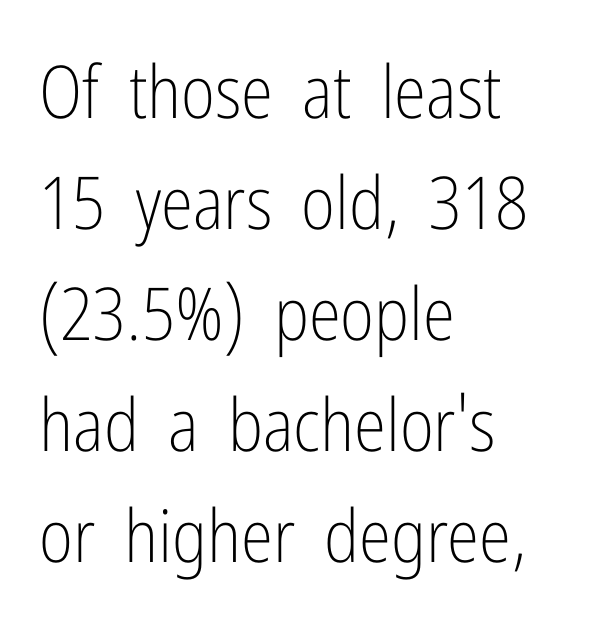
Q: Is the text bold? A: No.
Q: Is the text italic (slanted)? A: No, it is upright.
Q: Is the typeface a serif or a sans-serif typeface? A: Sans-serif.
Q: Is the text underlined? A: No.
Q: How is the paragraph aligned? A: Left-aligned.
Q: Is the spacing between letters normal or unusually wide? A: Normal.
Q: Is the spacing between lines tight, normal or loose? A: Normal.
Q: Width (condensed, normal, or wide)? A: Condensed.
Q: Stroke contrast? A: Low.
Q: x-height? A: Medium.
Q: Monospaced? A: No.
